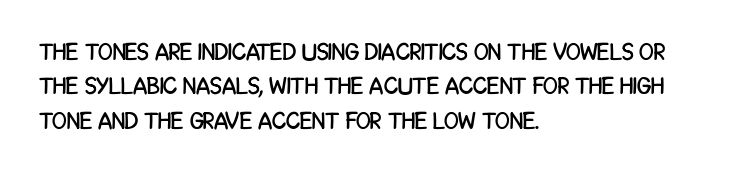
The rows are spaced the way most documents space them. Italic: no, the glyphs are upright roman. Reading down the block, your eye returns to a fixed left position each line. The words here are not underlined. Nothing unusual about the tracking: characters are spaced as the font intends.
